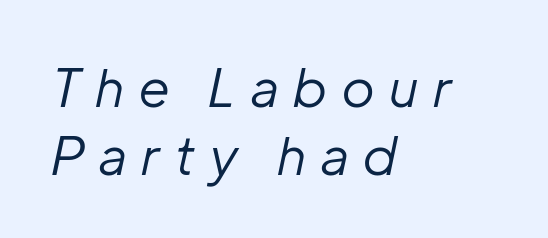
The image shows 52 px regular-weight type, italic (leaning right); set left-aligned, normal line spacing (1.3x), unusually wide letter spacing (+0.29 em), not underlined; low stroke contrast and a medium x-height.
